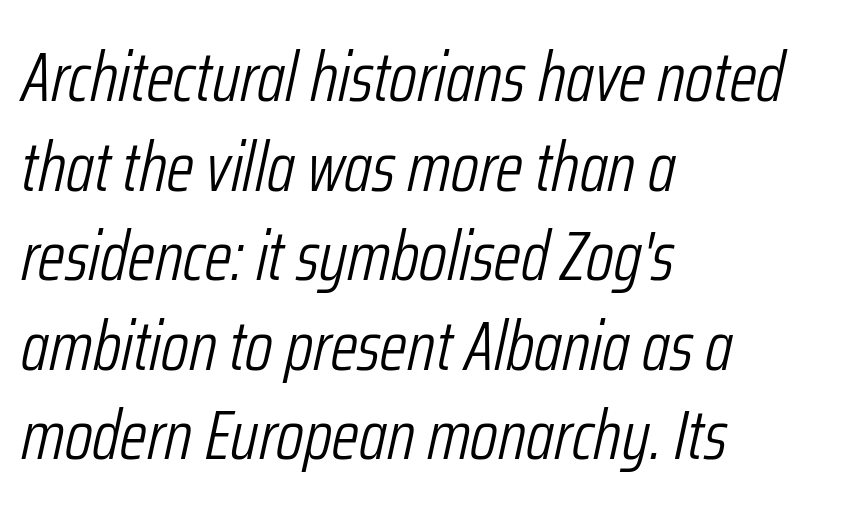
The image shows 70 px light, condensed type, italic (leaning right); set left-aligned, normal line spacing (1.28x), normal letter spacing, not underlined; low stroke contrast and a medium x-height.
